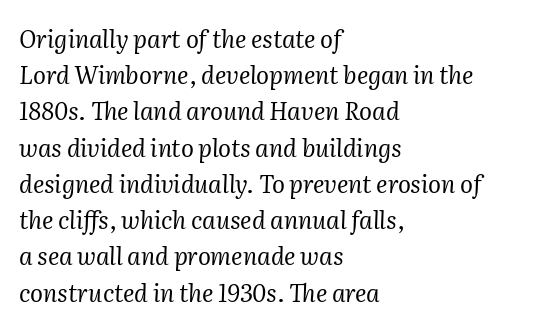
Q: Is the text bold? A: No.
Q: Is the text italic (slanted)? A: Yes, it leans right by about 2 degrees.
Q: Is the text underlined? A: No.
Q: How is the paragraph aligned? A: Left-aligned.
Q: Is the spacing between letters normal or unusually wide? A: Normal.
Q: Is the spacing between lines tight, normal or loose? A: Normal.
